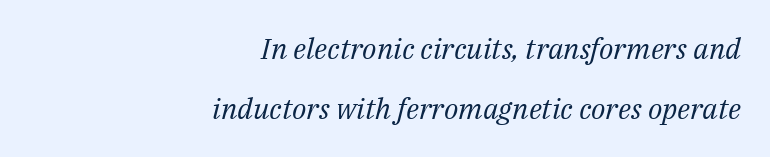
{"serif": "yes", "italic": "yes", "lean": "right", "slant_degrees": 14, "bold": "no", "weight": "regular", "width": "normal", "stroke_contrast": "medium", "x_height": "medium", "monospaced": "no", "underline": "no", "align": "right", "line_spacing": "loose", "line_spacing_ratio": 2.07, "letter_spacing": "normal", "letter_spacing_em": 0.0, "glyph_px": 29}
